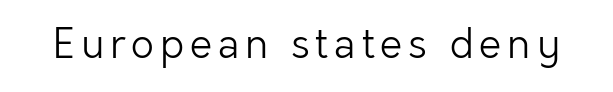
Think of a printed novel: that variable character pitch is what you see here. No italicization has been applied; the sample stays upright. The cut favours lightness, reaching ordinary text weight at its darkest. The strip under each line holds only bare page. Each letter's strokes conclude bluntly, with no projecting serifs.
